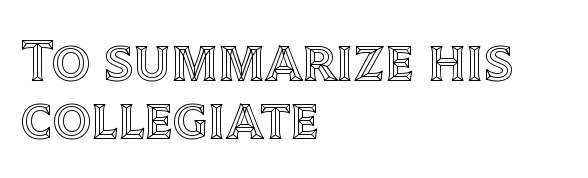
A classic flush-left, rag-right setting is used for this passage. Does the lettering tilt? It doesn't — this is upright. No word sits above an underline. Do the characters align in a grid? No, the font is proportional.
